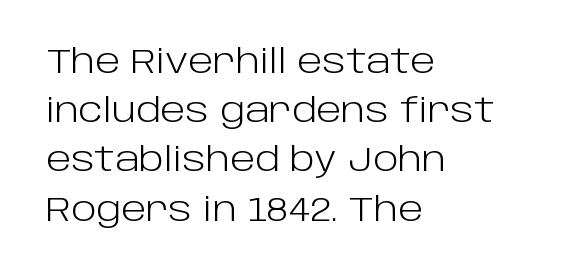
Q: Is the text bold? A: No.
Q: Is the text italic (slanted)? A: No, it is upright.
Q: Is the typeface a serif or a sans-serif typeface? A: Sans-serif.
Q: Is the text underlined? A: No.
Q: How is the paragraph aligned? A: Left-aligned.
Q: Is the spacing between letters normal or unusually wide? A: Normal.
Q: Is the spacing between lines tight, normal or loose? A: Normal.
Q: Width (condensed, normal, or wide)? A: Normal.
Q: Stroke contrast? A: Low.
Q: x-height? A: Large.
Q: Monospaced? A: No.
